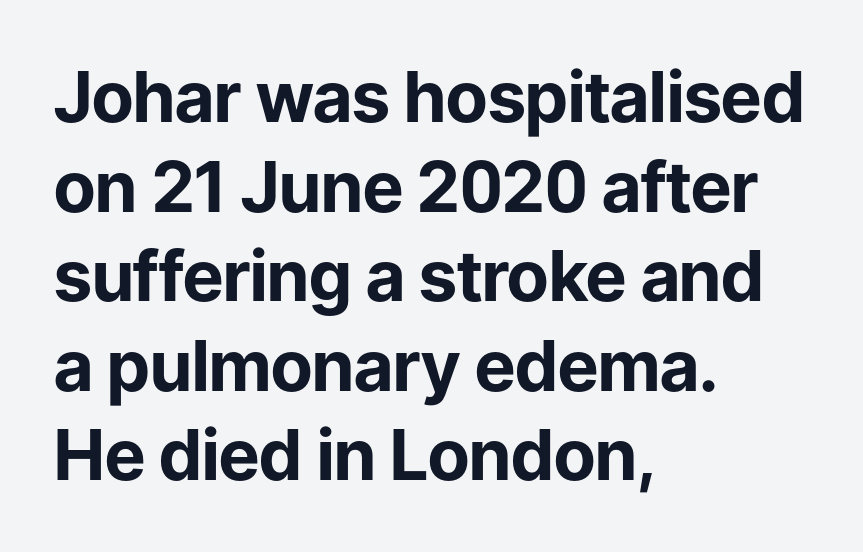
Q: Is the text bold? A: Yes.
Q: Is the text italic (slanted)? A: No, it is upright.
Q: Is the typeface a serif or a sans-serif typeface? A: Sans-serif.
Q: Is the text underlined? A: No.
Q: How is the paragraph aligned? A: Left-aligned.
Q: Is the spacing between letters normal or unusually wide? A: Normal.
Q: Is the spacing between lines tight, normal or loose? A: Normal.
Q: Width (condensed, normal, or wide)? A: Normal.
Q: Stroke contrast? A: Low.
Q: x-height? A: Medium.
Q: Monospaced? A: No.
